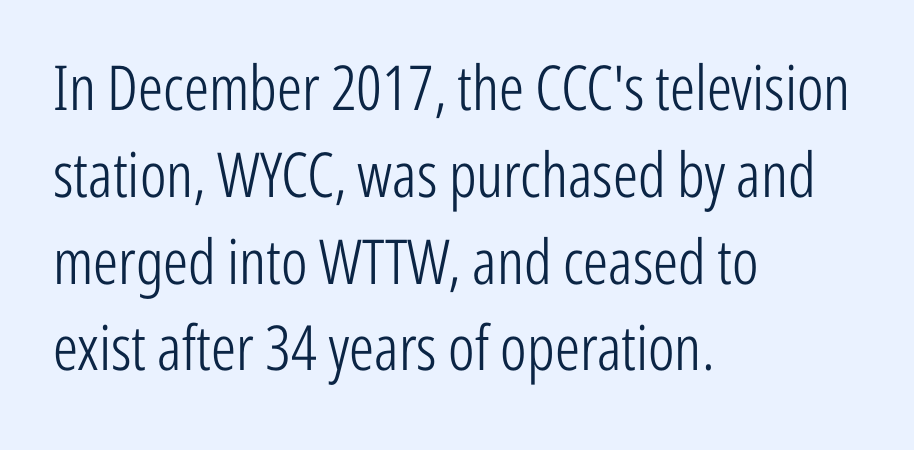
The image shows 62 px light, condensed sans-serif type, upright; set left-aligned, normal line spacing (1.4x), normal letter spacing, not underlined; low stroke contrast and a medium x-height.
